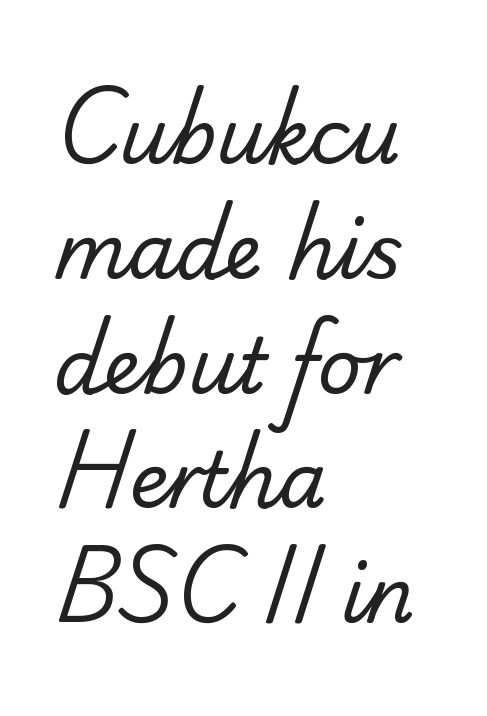
{"serif": "no", "bold": "no", "weight": "regular", "width": "normal", "stroke_contrast": "low", "x_height": "small", "monospaced": "no", "underline": "no", "align": "left", "line_spacing": "normal", "line_spacing_ratio": 1.51, "letter_spacing": "normal", "letter_spacing_em": 0.0, "glyph_px": 76}
